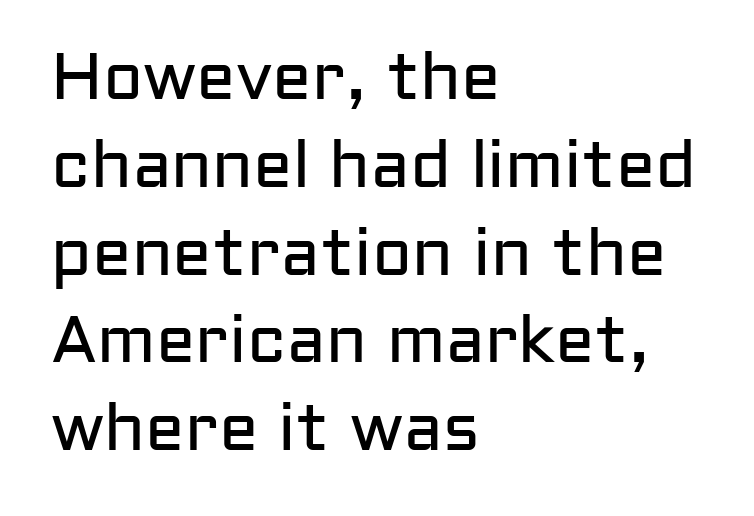
The image shows 66 px regular-weight sans-serif type, upright; set left-aligned, normal line spacing (1.33x), normal letter spacing, not underlined; low stroke contrast and a medium x-height.
